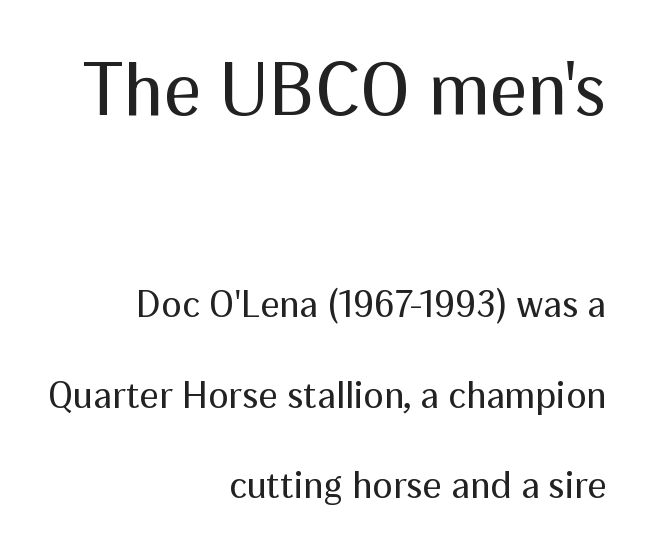
Line spacing here is loose. Caption: standard tracking, unaltered. Do the characters align in a grid? No, the font is proportional. Lines of text with bare space underneath.
